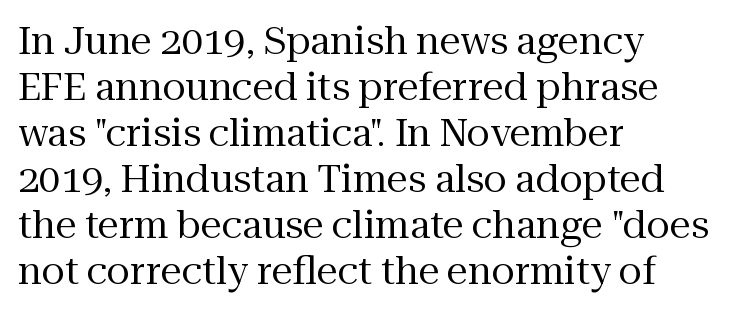
The image shows 38 px regular-weight serif type, upright; set left-aligned, line spacing 1.21x, normal letter spacing, not underlined; medium stroke contrast and a medium x-height.
